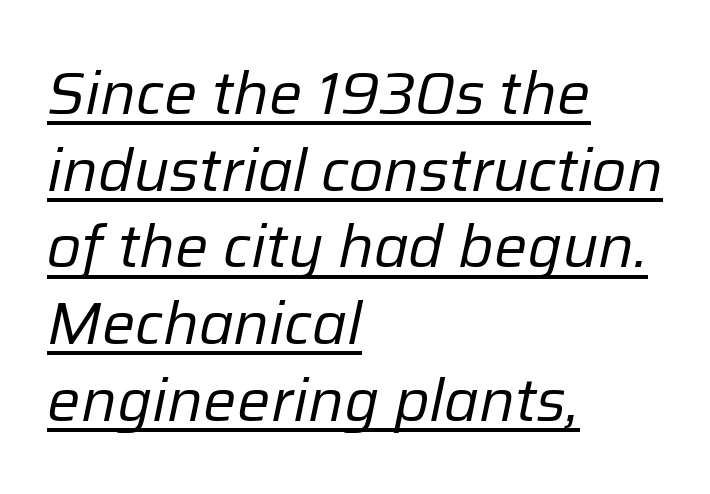
Regarding leading, the lines here are spaced in the standard way. Here the designer chose a conventional face with non-uniform glyph widths. Casual observation: everything's shoved over to the left. Compared with a typical body face, this is equally light or lighter still.
